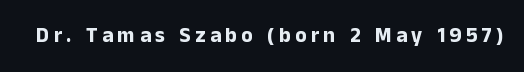
The image shows 21 px bold type, upright; set unusually wide letter spacing (+0.21 em), not underlined.
